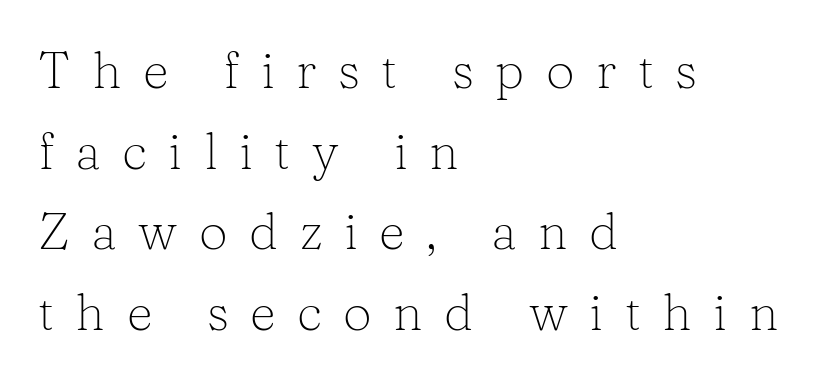
The image shows 51 px light serif type, upright; set left-aligned, normal line spacing (1.58x), unusually wide letter spacing (+0.42 em), not underlined; low stroke contrast and a medium x-height.
